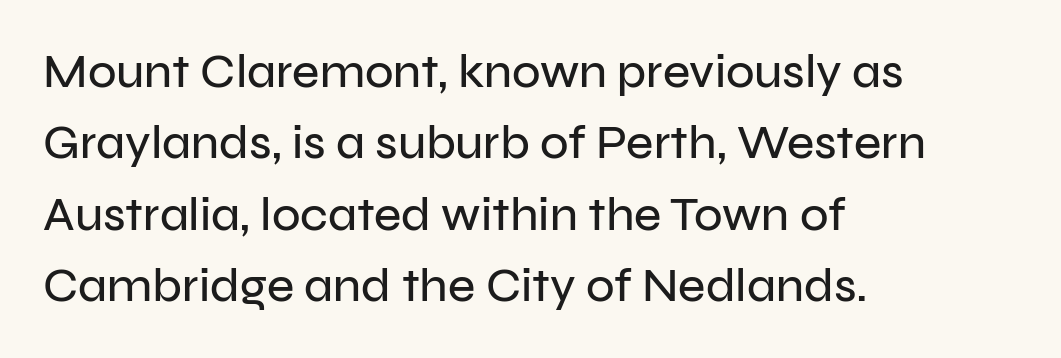
{"serif": "no", "italic": "no", "width": "normal", "stroke_contrast": "low", "x_height": "medium", "monospaced": "no", "underline": "no", "align": "left", "line_spacing": "normal", "line_spacing_ratio": 1.52, "letter_spacing": "normal", "letter_spacing_em": 0.0, "glyph_px": 47}
